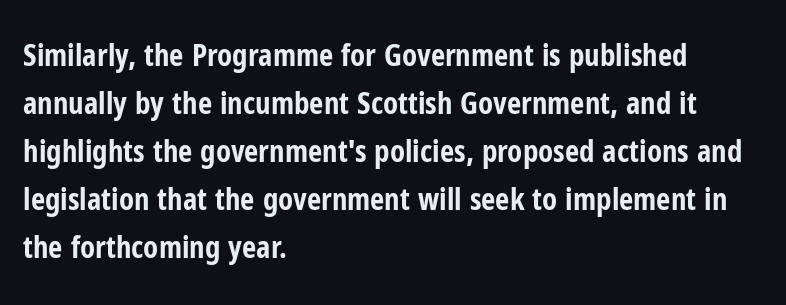
The image shows 31 px bold, condensed sans-serif type, upright; set left-aligned, normal line spacing (1.55x), normal letter spacing, not underlined; low stroke contrast and a medium x-height.
